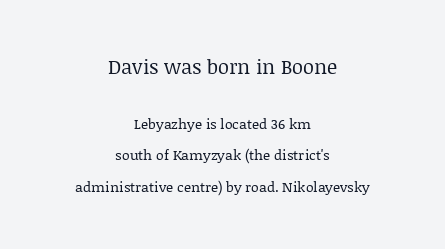
The image shows 20 px text type, upright; set centered, loose line spacing (2.25x), normal letter spacing, not underlined; the first (top) block is 1.43x larger.
